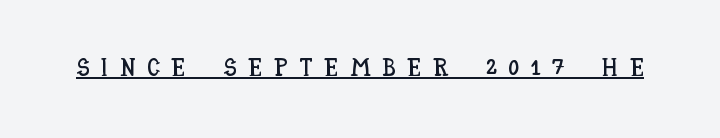
{"italic": "no", "underline": "yes", "letter_spacing": "wide", "letter_spacing_em": 0.47, "glyph_px": 25}
